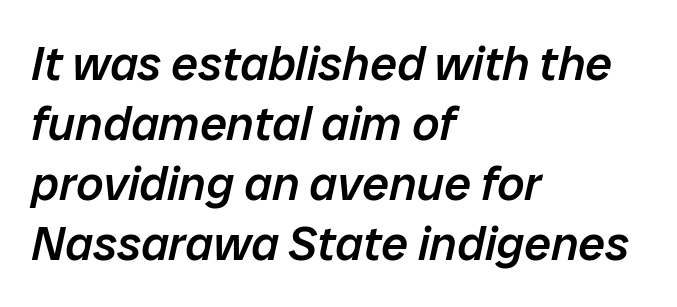
The image shows 48 px semibold type, italic (leaning right); set left-aligned, normal line spacing (1.25x), normal letter spacing, not underlined; low stroke contrast and a medium x-height.
